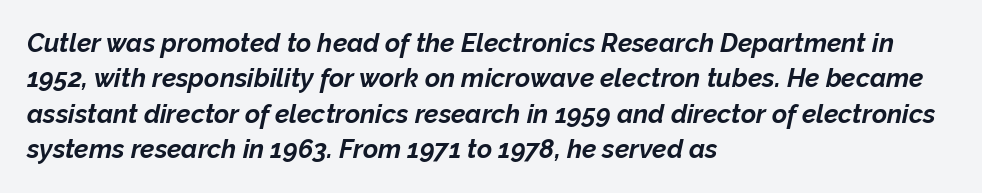
The image shows 26 px bold type, italic (leaning right); set left-aligned, normal line spacing (1.36x), normal letter spacing, not underlined.
